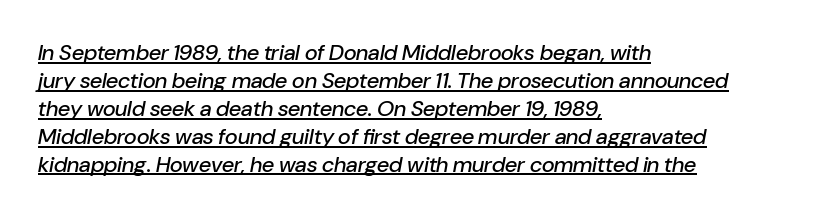
The image shows 22 px text type, italic (leaning right); set left-aligned, normal line spacing (1.27x), normal letter spacing, underlined.
